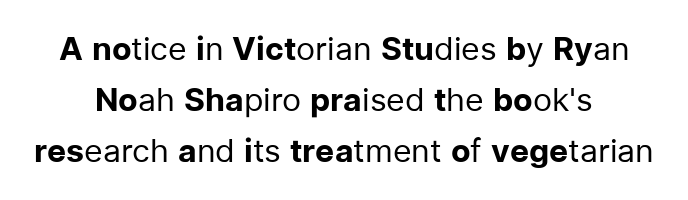
Summary of weight: not heavy and not bold. Here the glyphs are tracked normally, forming tight word shapes. You can tell it's not italic because the verticals are truly vertical. Bare-footed words on every line. Each letter keeps its own natural width here, so spacing adapts to shape.
